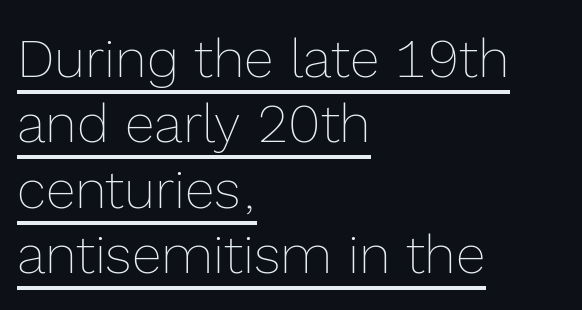
A classic flush-left, rag-right setting is used for this passage. Compared with undecorated copy, this sample adds a rule below the words. Every stem runs plumb, perpendicular to the baseline. Do the characters align in a grid? No, the font is proportional. You could call the tracking neutral — neither tight nor loose.
